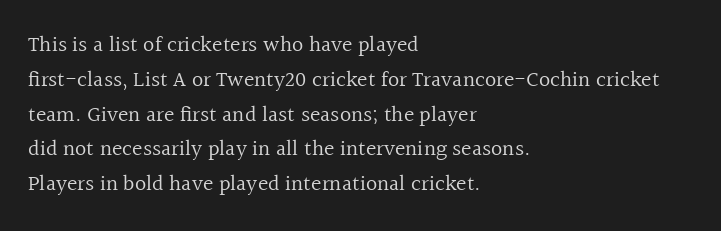
All the whitespace from short lines collects on the right. No extra tracking has been applied to these lines. Characters remain perfectly vertical along every line. The space beneath each line is pristine and unruled. Vertical stems look standard width or narrower in stroke.
